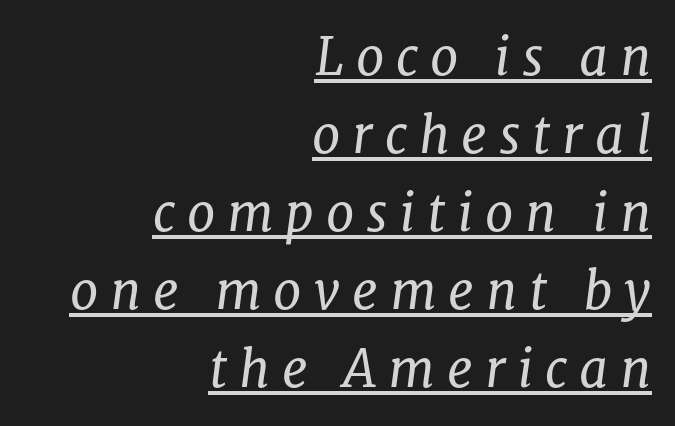
The image shows 51 px regular-weight serif type, italic (leaning right); set right-aligned, normal line spacing (1.53x), unusually wide letter spacing (+0.23 em), underlined; low stroke contrast and a medium x-height.
